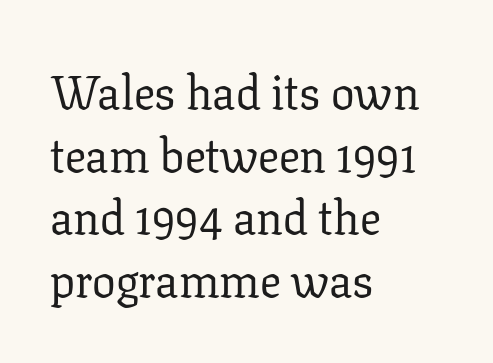
Bare-footed words on every line. These lines are rendered in a variable-pitch font. Regular leading. The face used here is rendered with its standard letterfit. Serif or sans? Serif — the stroke terminals have little feet. The typesetter chose a ragged-right arrangement here.
